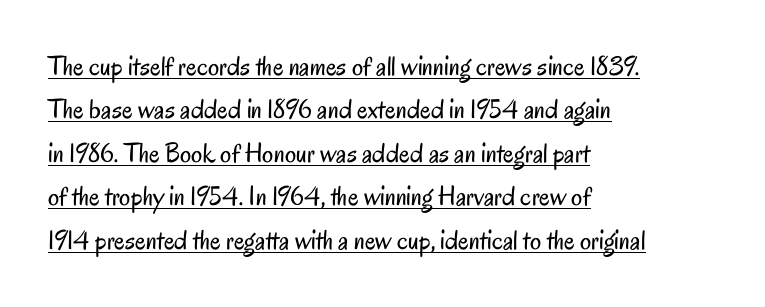
Visually the block forms a straight wall on the left and a jagged coastline on the right. Regarding leading, the lines here are spaced in the standard way. Stem width sits at or under what a default text font uses. What stands out about the letter spacing? Nothing — it is the standard amount.
